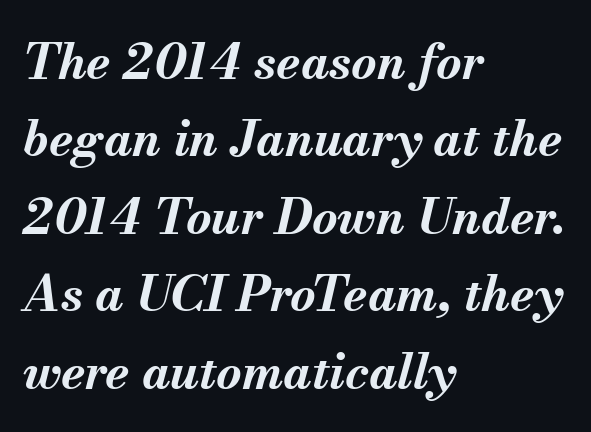
The image shows 49 px bold type, italic (leaning right); set left-aligned, normal line spacing (1.58x), normal letter spacing, not underlined; medium stroke contrast and a small x-height.
